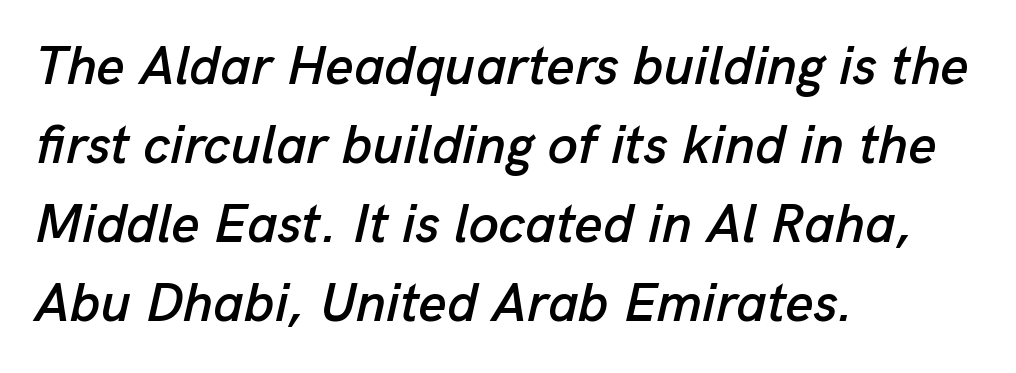
Q: Is the text italic (slanted)? A: Yes, it leans right by about 13 degrees.
Q: Is the text underlined? A: No.
Q: How is the paragraph aligned? A: Left-aligned.
Q: Is the spacing between letters normal or unusually wide? A: Normal.
Q: Is the spacing between lines tight, normal or loose? A: Normal.
Q: Width (condensed, normal, or wide)? A: Normal.
Q: Stroke contrast? A: Low.
Q: x-height? A: Medium.
Q: Monospaced? A: No.
